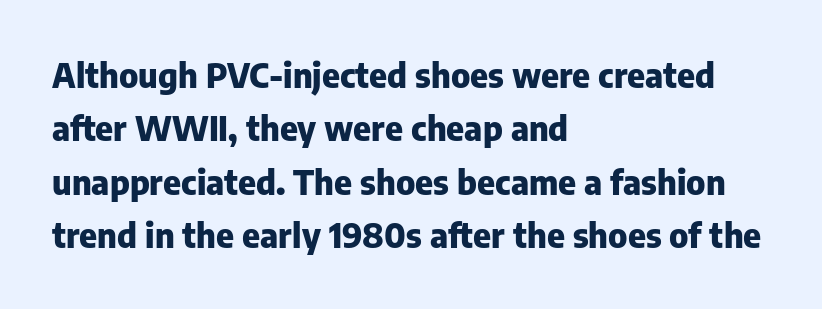
{"serif": "no", "italic": "no", "bold": "yes", "weight": "heavy", "width": "normal", "stroke_contrast": "low", "x_height": "medium", "monospaced": "no", "underline": "no", "align": "left", "line_spacing": "normal", "line_spacing_ratio": 1.57, "letter_spacing": "normal", "letter_spacing_em": 0.0, "glyph_px": 34}
